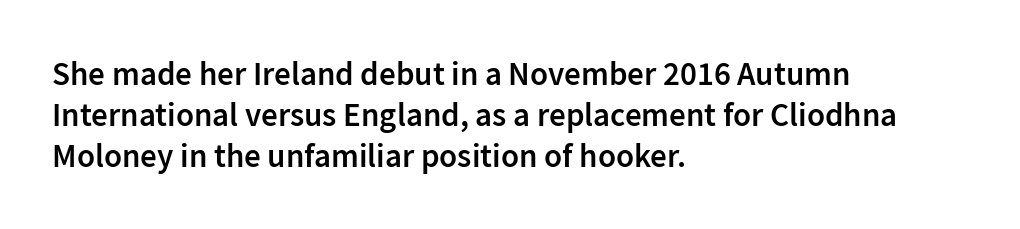
Q: Is the text bold? A: Semi-bold.
Q: Is the text italic (slanted)? A: No, it is upright.
Q: Is the typeface a serif or a sans-serif typeface? A: Sans-serif.
Q: Is the text underlined? A: No.
Q: How is the paragraph aligned? A: Left-aligned.
Q: Is the spacing between letters normal or unusually wide? A: Normal.
Q: Width (condensed, normal, or wide)? A: Normal.
Q: Stroke contrast? A: Low.
Q: x-height? A: Medium.
Q: Monospaced? A: No.
